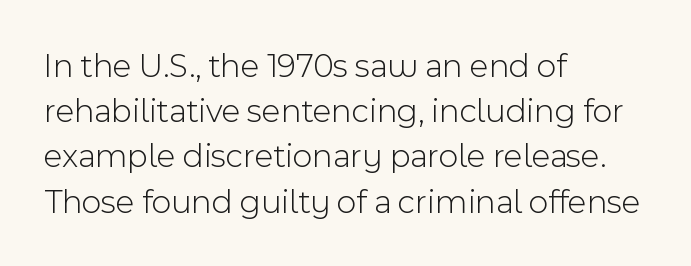
The image shows 34 px light sans-serif type, upright; set left-aligned, normal line spacing (1.33x), normal letter spacing, not underlined; a medium x-height.
